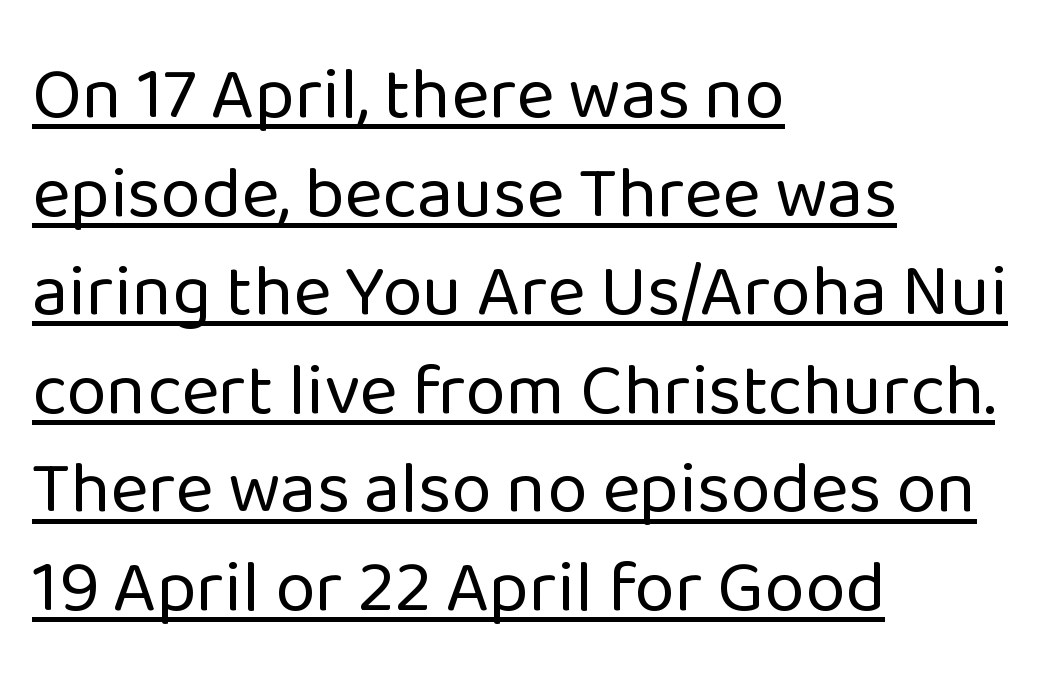
Q: Is the text bold? A: No.
Q: Is the text italic (slanted)? A: No, it is upright.
Q: Is the typeface a serif or a sans-serif typeface? A: Sans-serif.
Q: Is the text underlined? A: Yes.
Q: How is the paragraph aligned? A: Left-aligned.
Q: Is the spacing between letters normal or unusually wide? A: Normal.
Q: Is the spacing between lines tight, normal or loose? A: Normal.
Q: Width (condensed, normal, or wide)? A: Normal.
Q: Stroke contrast? A: Low.
Q: x-height? A: Medium.
Q: Monospaced? A: No.
